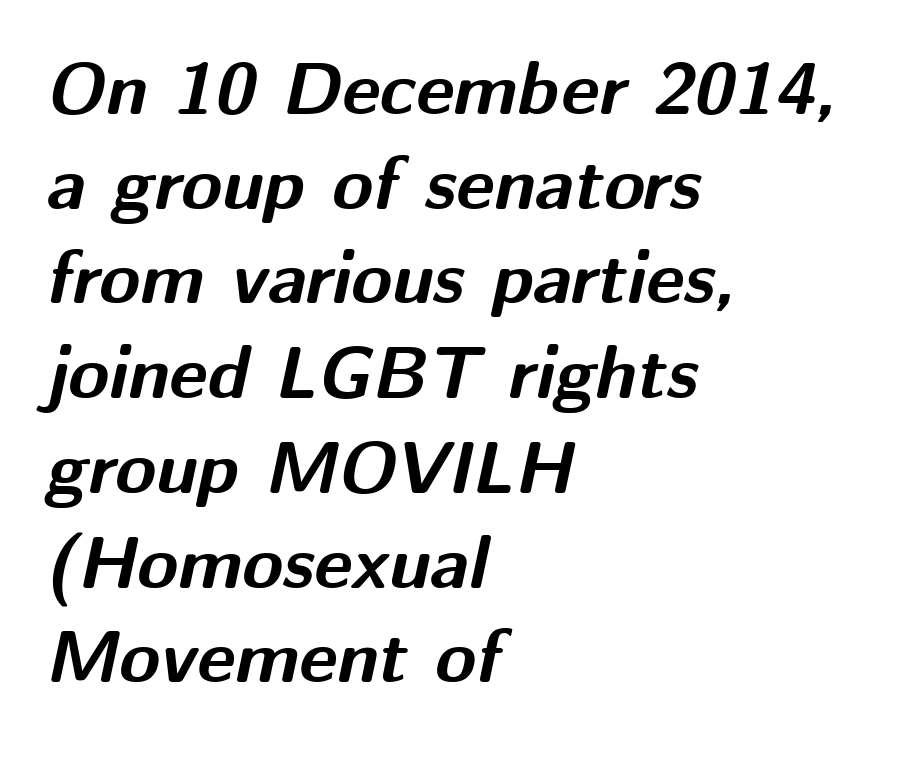
{"italic": "yes", "lean": "right", "slant_degrees": 12, "bold": "yes", "weight": "bold", "width": "normal", "stroke_contrast": "medium", "x_height": "medium", "monospaced": "no", "underline": "no", "align": "left", "line_spacing": "normal", "line_spacing_ratio": 1.28, "letter_spacing": "normal", "letter_spacing_em": 0.0, "glyph_px": 74}
